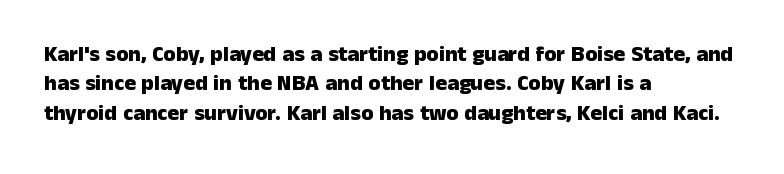
The image shows 22 px bold type, upright; set left-aligned, normal line spacing (1.34x), normal letter spacing, not underlined.
